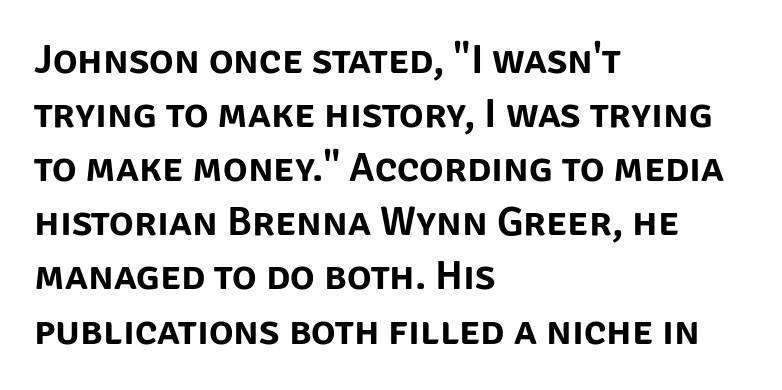
{"serif": "no", "italic": "no", "width": "normal", "stroke_contrast": "low", "x_height": "large", "monospaced": "no", "underline": "no", "align": "left", "line_spacing": "normal", "line_spacing_ratio": 1.32, "letter_spacing": "normal", "letter_spacing_em": 0.0, "glyph_px": 41}
